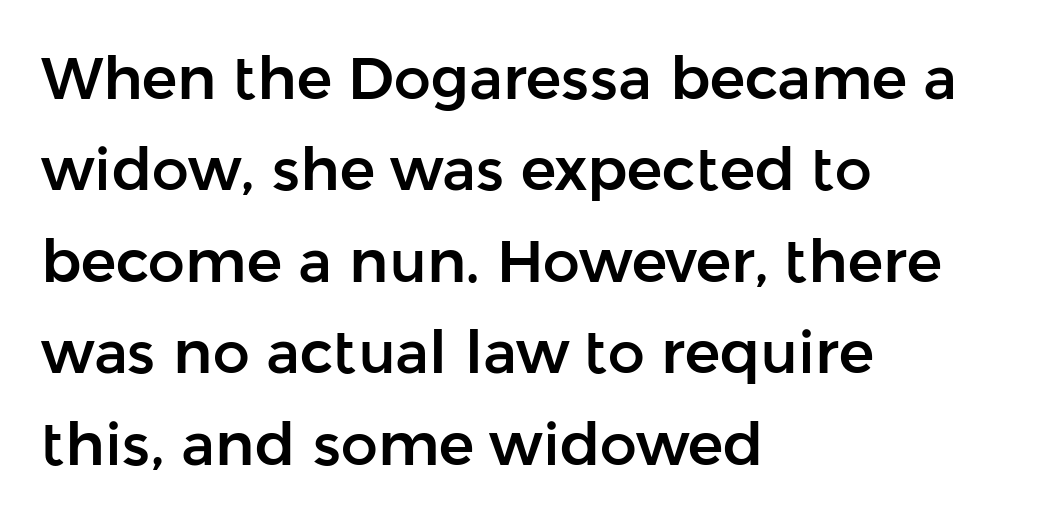
Q: Is the text italic (slanted)? A: No, it is upright.
Q: Is the typeface a serif or a sans-serif typeface? A: Sans-serif.
Q: Is the text underlined? A: No.
Q: How is the paragraph aligned? A: Left-aligned.
Q: Is the spacing between letters normal or unusually wide? A: Normal.
Q: Is the spacing between lines tight, normal or loose? A: Normal.
Q: Width (condensed, normal, or wide)? A: Normal.
Q: Stroke contrast? A: Low.
Q: x-height? A: Medium.
Q: Monospaced? A: No.
